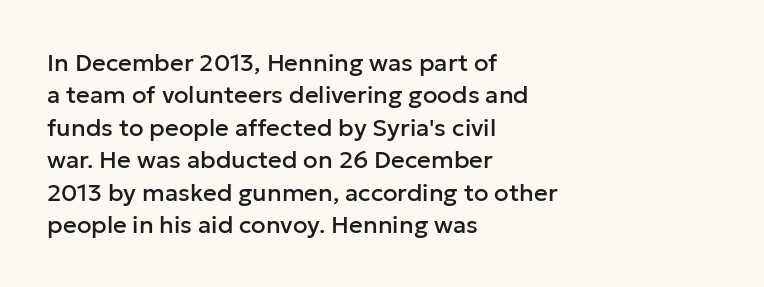
Glyph-to-glyph distance matches everyday printed text. Teacher's note: observe the even left margin — that is flush-left alignment. Type without underlining. This sample keeps an unexceptional amount of space between lines. This is roman type, the default non-slanted kind.
